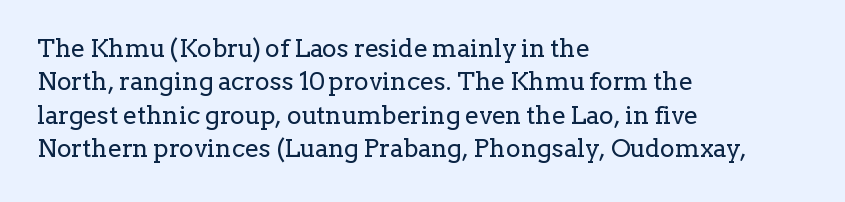
Q: Is the text bold? A: No.
Q: Is the text italic (slanted)? A: No, it is upright.
Q: Is the text underlined? A: No.
Q: How is the paragraph aligned? A: Left-aligned.
Q: Is the spacing between letters normal or unusually wide? A: Normal.
Q: Is the spacing between lines tight, normal or loose? A: Normal.
